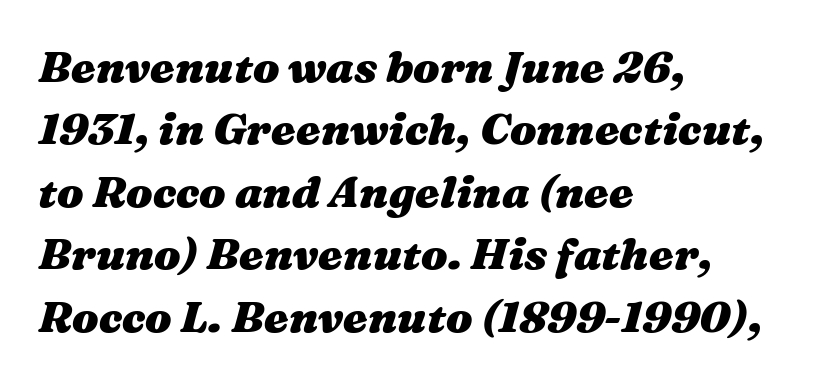
A student would call this left alignment; a typographer would say flush left, rag right. Honestly, the letter spacing is just normal — you wouldn't notice it. Looking at the ascenders, they clearly lean. Interline gaps are of average width in this sample. Each glyph is drawn with heavy, bold strokes. The face used here is proportionally spaced, like ordinary book or web type.
